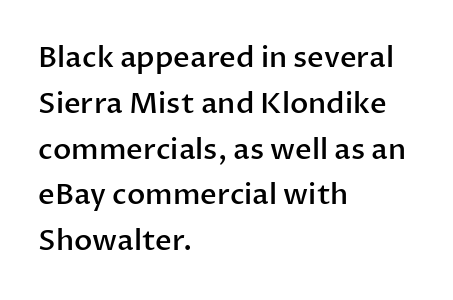
The image shows 29 px semibold sans-serif type, upright; set left-aligned, normal line spacing (1.58x), normal letter spacing, not underlined; low stroke contrast and a medium x-height.
